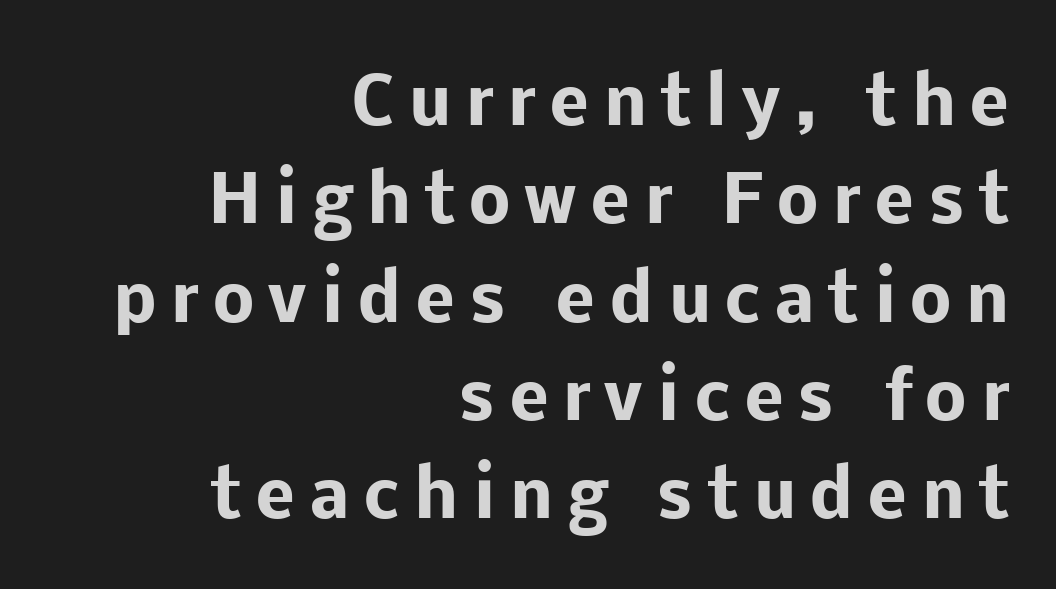
The image shows 66 px heavy sans-serif type, upright; set right-aligned, normal line spacing (1.49x), unusually wide letter spacing (+0.21 em), not underlined; low stroke contrast and a medium x-height.
